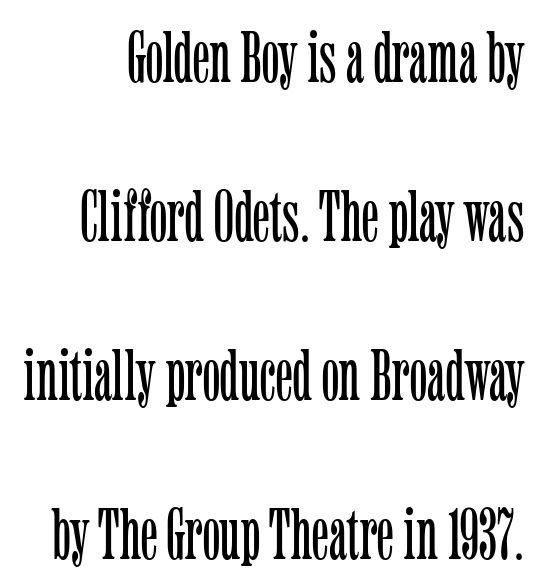
{"serif": "yes", "italic": "no", "bold": "no", "weight": "light", "width": "condensed", "stroke_contrast": "low", "x_height": "medium", "monospaced": "no", "underline": "no", "line_spacing": "loose", "line_spacing_ratio": 2.18, "letter_spacing": "normal", "letter_spacing_em": 0.0, "glyph_px": 73}
